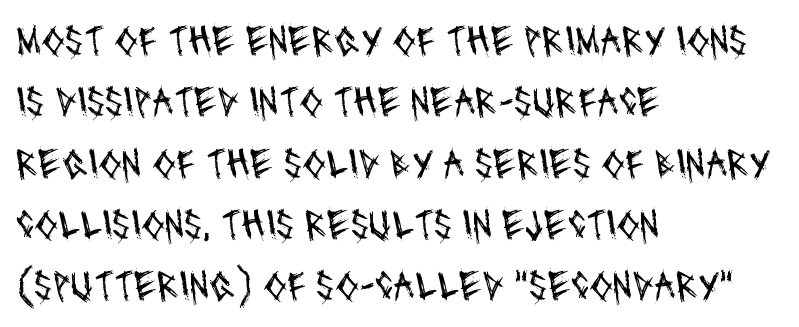
The space between consecutive lines is moderate. Weight class: somewhere from thin through regular. The rendering uses natural spacing where letterforms have individual widths. What stands out about the letter spacing? Nothing — it is the standard amount. Has an underline been added? It has not. Font category for this specimen: sans-serif.
